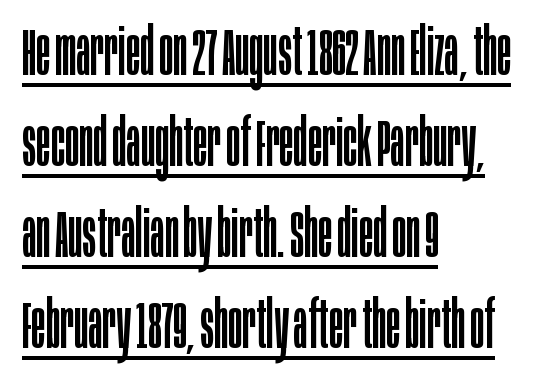
The image shows 66 px regular-weight, condensed sans-serif type, upright; set left-aligned, normal line spacing (1.38x), normal letter spacing, underlined; low stroke contrast and a large x-height.
